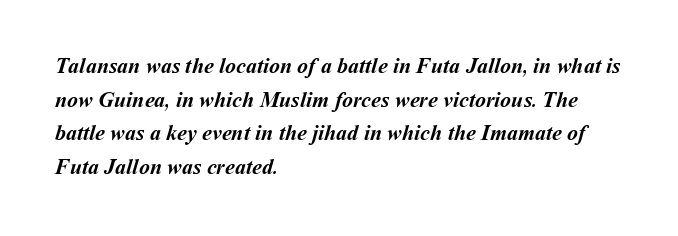
Q: Is the text bold? A: Yes.
Q: Is the text underlined? A: No.
Q: How is the paragraph aligned? A: Left-aligned.
Q: Is the spacing between letters normal or unusually wide? A: Normal.
Q: Is the spacing between lines tight, normal or loose? A: Normal.
